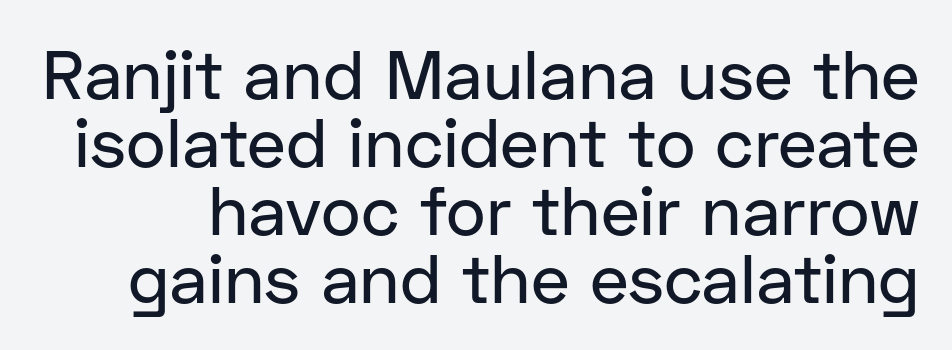
Ascenders rise straight up at ninety degrees. Interline gaps are noticeably narrow in this sample. You could not count columns in this text — the font is proportionally spaced. Unmarked baselines from the first word to the last. The typeface chosen for these lines omits serifs.
